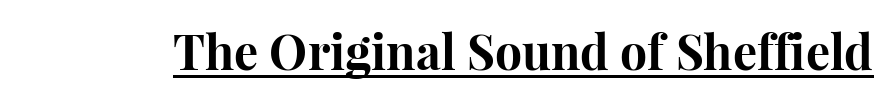
The image shows 48 px bold serif type, upright; set normal letter spacing, underlined; high stroke contrast and a medium x-height.
